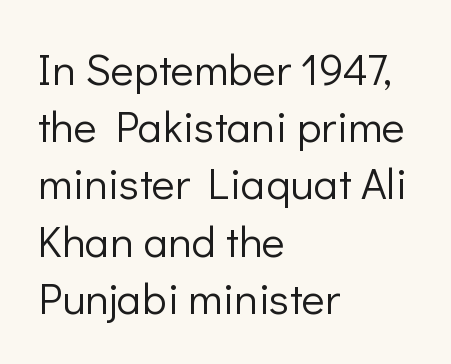
The image shows 44 px light sans-serif type, upright; set left-aligned, normal line spacing (1.3x), normal letter spacing, not underlined; low stroke contrast and a medium x-height.
